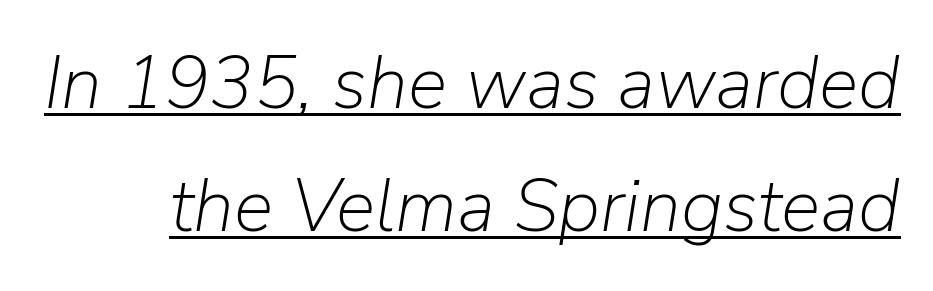
Q: Is the text bold? A: No.
Q: Is the text italic (slanted)? A: Yes, it leans right by about 9 degrees.
Q: Is the text underlined? A: Yes.
Q: Is the spacing between letters normal or unusually wide? A: Normal.
Q: Is the spacing between lines tight, normal or loose? A: Normal.
Q: Width (condensed, normal, or wide)? A: Normal.
Q: Stroke contrast? A: Low.
Q: x-height? A: Medium.
Q: Monospaced? A: No.
